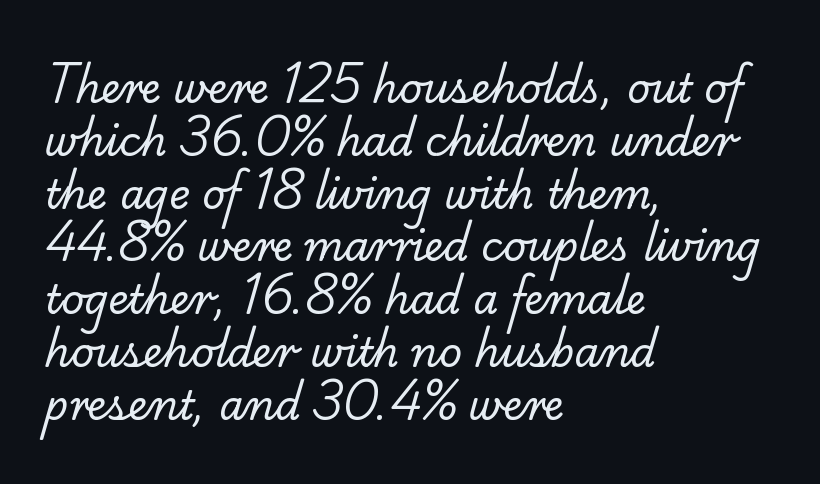
Weight: not bold — regular or lighter. A typesetter would call this proportional, since set widths differ per character. Leading: standard. Tracking value appears to be zero — textbook default spacing.
